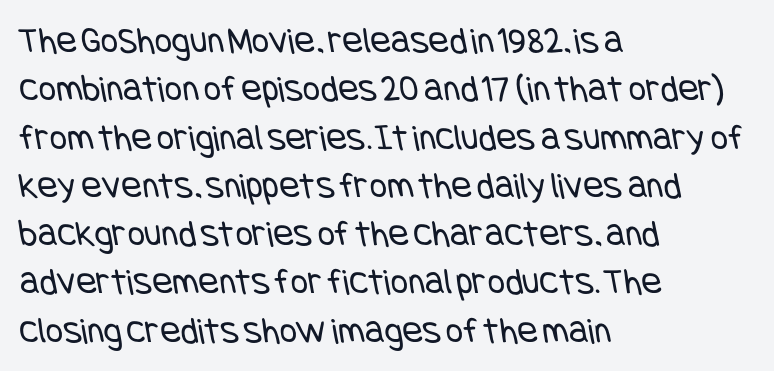
{"serif": "no", "bold": "no", "weight": "regular", "width": "condensed", "stroke_contrast": "low", "x_height": "large", "underline": "no", "align": "left", "line_spacing": "normal", "line_spacing_ratio": 1.27, "letter_spacing": "normal", "letter_spacing_em": 0.0, "glyph_px": 38}
